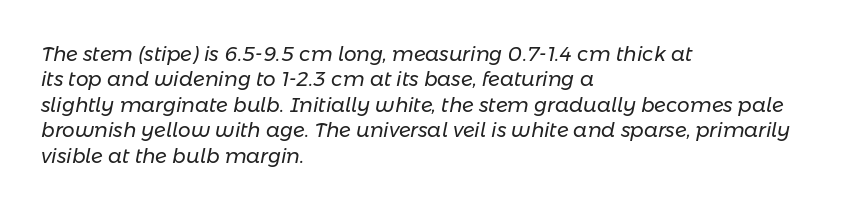
The image shows 20 px text type, italic (leaning right); set left-aligned, normal line spacing (1.27x), normal letter spacing, not underlined.
